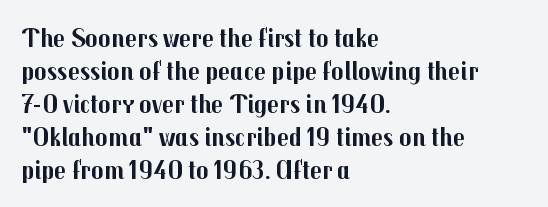
The image shows 26 px bold type, upright; set left-aligned, normal line spacing (1.27x), normal letter spacing, not underlined.
